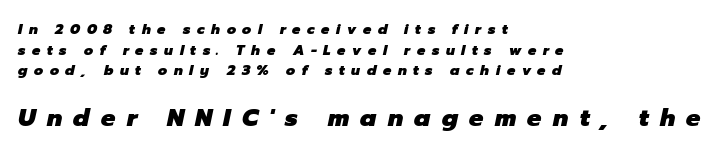
Q: Is the text bold? A: Yes.
Q: Is the text italic (slanted)? A: Yes, it leans right by about 12 degrees.
Q: Is the text underlined? A: No.
Q: How is the paragraph aligned? A: Left-aligned.
Q: Is the spacing between letters normal or unusually wide? A: Unusually wide.
Q: Is the spacing between lines tight, normal or loose? A: Normal.
Q: Which block of text is set in a larger size, the first (top) or the second (bottom)? A: The second (bottom) one.
